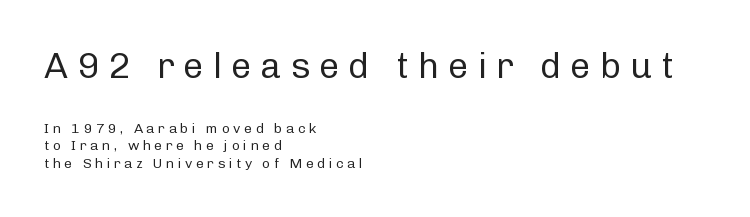
Clear beneath every line of the passage. Line spacing here is normal. Each letter's strokes conclude bluntly, with no projecting serifs. Here the glyphs are tracked loosely, breaking word shapes into spaced letters. In CSS terms this would be text-align: left.
